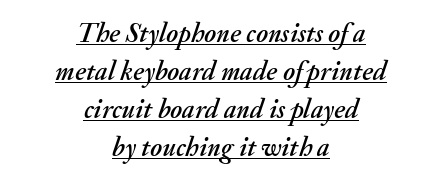
{"italic": "yes", "lean": "right", "slant_degrees": 20, "underline": "yes", "align": "center", "line_spacing": "normal", "line_spacing_ratio": 1.41, "letter_spacing": "normal", "letter_spacing_em": 0.0, "glyph_px": 27}
